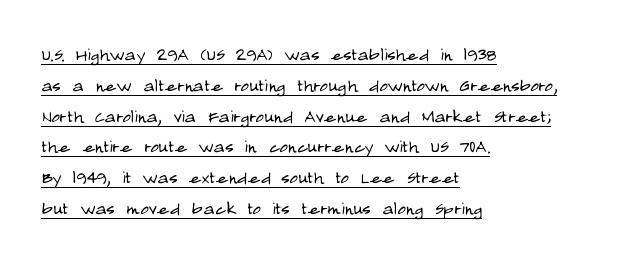
The image shows 23 px text type, upright; set left-aligned, normal line spacing (1.34x), normal letter spacing, underlined.
